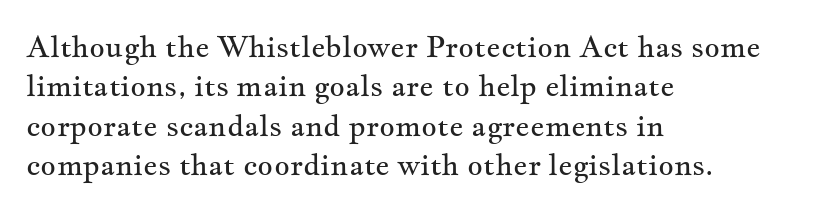
Q: Is the text bold? A: No.
Q: Is the text italic (slanted)? A: No, it is upright.
Q: Is the typeface a serif or a sans-serif typeface? A: Serif.
Q: Is the text underlined? A: No.
Q: How is the paragraph aligned? A: Left-aligned.
Q: Is the spacing between letters normal or unusually wide? A: Normal.
Q: Is the spacing between lines tight, normal or loose? A: Normal.
Q: Width (condensed, normal, or wide)? A: Wide.
Q: Stroke contrast? A: Medium.
Q: x-height? A: Small.
Q: Monospaced? A: No.
